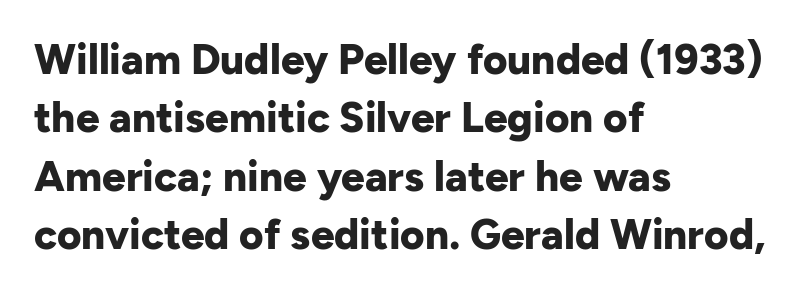
{"serif": "no", "italic": "no", "bold": "yes", "weight": "bold", "width": "normal", "stroke_contrast": "low", "x_height": "medium", "monospaced": "no", "underline": "no", "align": "left", "line_spacing": "normal", "line_spacing_ratio": 1.39, "letter_spacing": "normal", "letter_spacing_em": 0.0, "glyph_px": 42}
